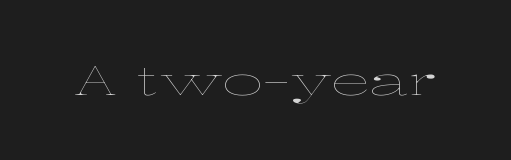
Q: Is the text bold? A: No.
Q: Is the text italic (slanted)? A: No, it is upright.
Q: Is the text underlined? A: No.
Q: Is the spacing between letters normal or unusually wide? A: Normal.
Q: Width (condensed, normal, or wide)? A: Wide.
Q: Stroke contrast? A: Low.
Q: x-height? A: Medium.
Q: Monospaced? A: No.
